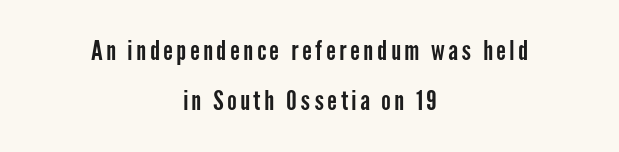
These lines were composed using upright roman letters. The space directly below the letters is spotless. Successive baselines arrive slowly, with a big drop between each. Caption: multi-line text, centered on the measure.
